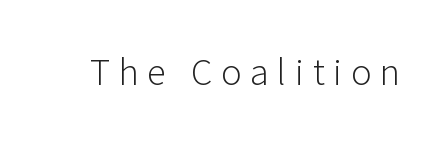
{"serif": "no", "italic": "no", "bold": "no", "weight": "light", "width": "normal", "stroke_contrast": "low", "x_height": "medium", "monospaced": "no", "underline": "no", "letter_spacing": "wide", "letter_spacing_em": 0.23, "glyph_px": 38}
